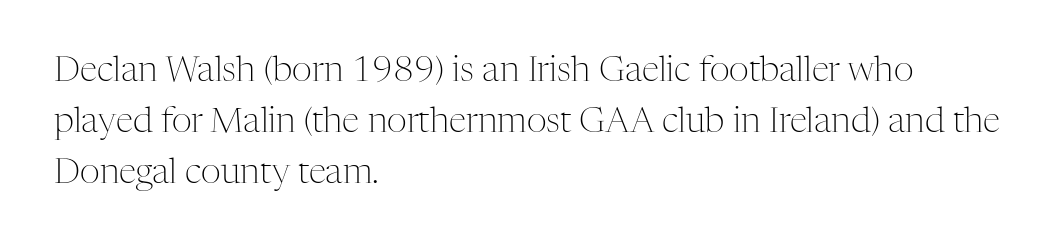
The image shows 35 px light serif type, upright; set left-aligned, normal line spacing (1.46x), normal letter spacing, not underlined; medium stroke contrast and a medium x-height.
